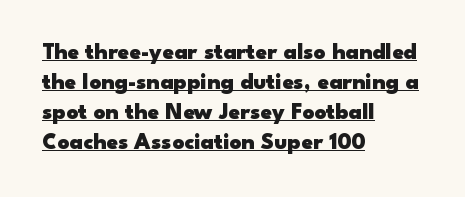
Q: Is the text bold? A: Yes.
Q: Is the text italic (slanted)? A: No, it is upright.
Q: Is the text underlined? A: Yes.
Q: How is the paragraph aligned? A: Left-aligned.
Q: Is the spacing between letters normal or unusually wide? A: Normal.
Q: Is the spacing between lines tight, normal or loose? A: Normal.
